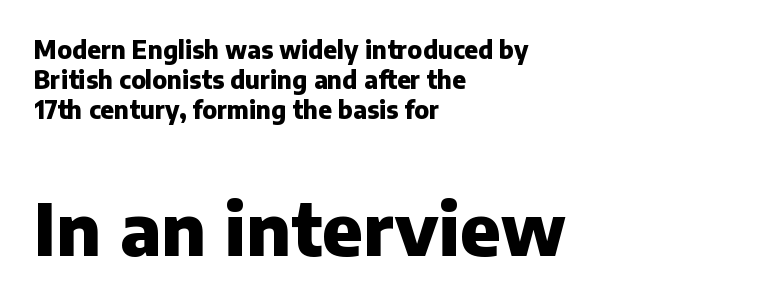
Q: Is the text bold? A: Yes.
Q: Is the text italic (slanted)? A: No, it is upright.
Q: Is the typeface a serif or a sans-serif typeface? A: Sans-serif.
Q: Is the text underlined? A: No.
Q: How is the paragraph aligned? A: Left-aligned.
Q: Is the spacing between letters normal or unusually wide? A: Normal.
Q: Which block of text is set in a larger size, the first (top) or the second (bottom)? A: The second (bottom) one.
Q: Width (condensed, normal, or wide)? A: Normal.
Q: Stroke contrast? A: Low.
Q: x-height? A: Medium.
Q: Monospaced? A: No.
